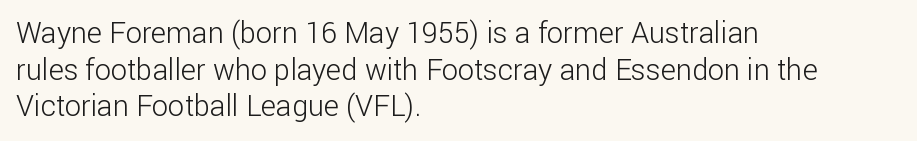
{"serif": "no", "italic": "no", "bold": "no", "weight": "light", "width": "normal", "stroke_contrast": "low", "x_height": "medium", "monospaced": "no", "underline": "no", "align": "left", "line_spacing": "normal", "line_spacing_ratio": 1.26, "letter_spacing": "normal", "letter_spacing_em": 0.0, "glyph_px": 29}
